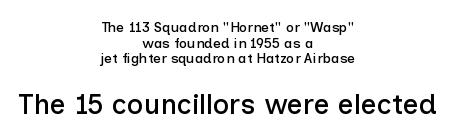
When letters stand straight like this, we call the style roman or upright. Examine the stroke ends and you'll find no serifs. The letterforms sit shoulder to shoulder at normal distance. A typesetter would call this proportional, since set widths differ per character. Centered paragraph, ragged on both sides. Look at the glyph heights: the lower group is clearly the bigger setting.
